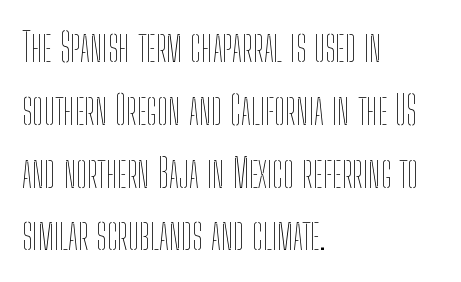
The image shows 40 px thin, condensed type, upright; set left-aligned, normal line spacing (1.57x), normal letter spacing, not underlined; low stroke contrast and a medium x-height.
